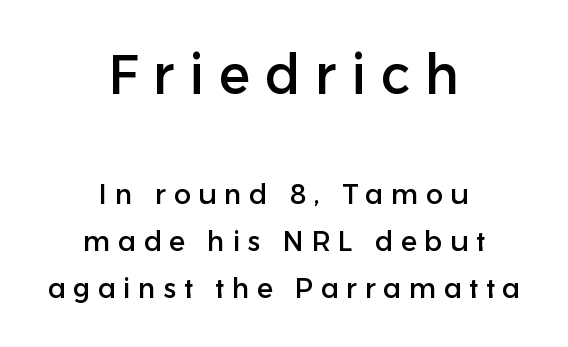
{"serif": "no", "italic": "no", "width": "normal", "stroke_contrast": "low", "x_height": "medium", "monospaced": "no", "underline": "no", "align": "center", "line_spacing": "normal", "line_spacing_ratio": 1.68, "letter_spacing": "wide", "letter_spacing_em": 0.27, "larger_block": "first", "size_ratio": 1.96, "glyph_px": 55}
